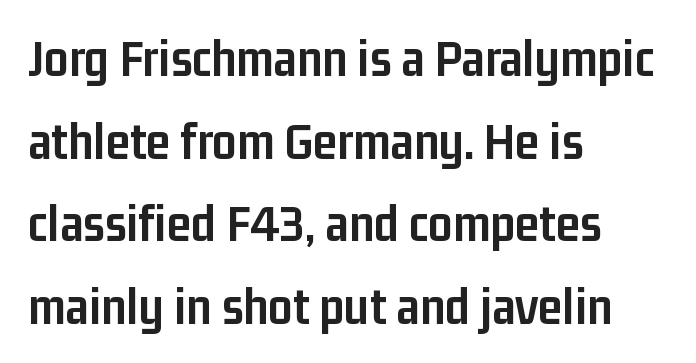
The image shows 54 px semibold, condensed sans-serif type, upright; set left-aligned, normal line spacing (1.53x), normal letter spacing, not underlined; low stroke contrast and a medium x-height.
